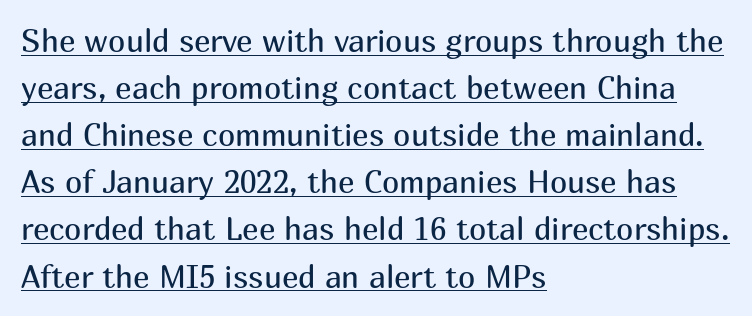
The image shows 31 px regular-weight sans-serif type, upright; set left-aligned, normal line spacing (1.52x), normal letter spacing, underlined; medium stroke contrast and a medium x-height.
